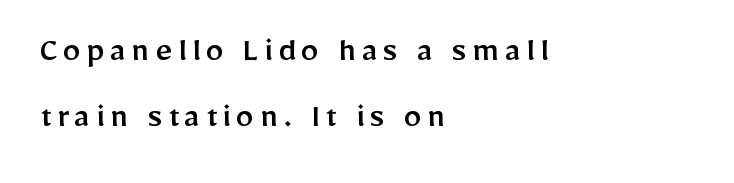
{"serif": "no", "italic": "no", "width": "normal", "stroke_contrast": "low", "x_height": "medium", "monospaced": "no", "underline": "no", "align": "left", "line_spacing_ratio": 1.83, "glyph_px": 36}
